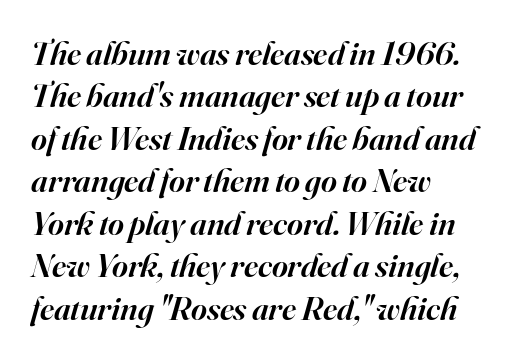
{"serif": "yes", "italic": "yes", "lean": "right", "slant_degrees": 16, "bold": "semi", "weight": "semibold", "width": "normal", "stroke_contrast": "high", "x_height": "small", "monospaced": "no", "underline": "no", "align": "left", "line_spacing": "normal", "line_spacing_ratio": 1.25, "letter_spacing": "normal", "letter_spacing_em": 0.0, "glyph_px": 34}
